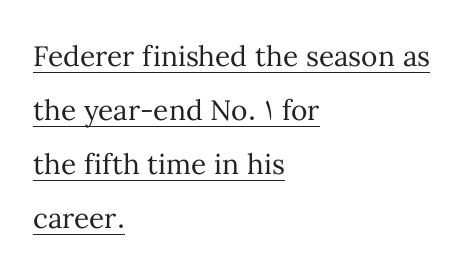
The image shows 28 px regular-weight type, upright; set left-aligned, loose line spacing (1.93x), normal letter spacing, underlined; medium stroke contrast and a medium x-height.
